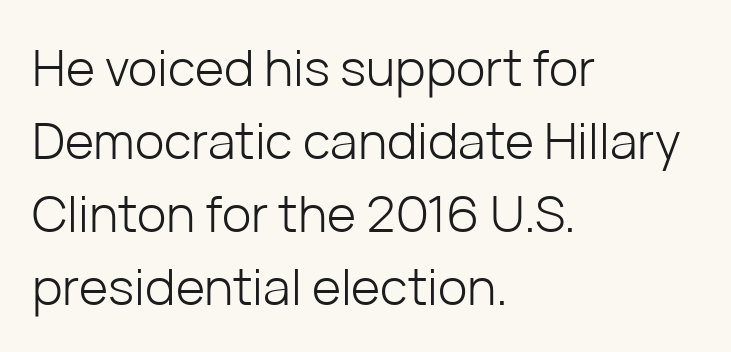
Q: Is the text bold? A: No.
Q: Is the text italic (slanted)? A: No, it is upright.
Q: Is the typeface a serif or a sans-serif typeface? A: Sans-serif.
Q: Is the text underlined? A: No.
Q: How is the paragraph aligned? A: Left-aligned.
Q: Is the spacing between letters normal or unusually wide? A: Normal.
Q: Is the spacing between lines tight, normal or loose? A: Normal.
Q: Width (condensed, normal, or wide)? A: Normal.
Q: Stroke contrast? A: Low.
Q: x-height? A: Medium.
Q: Monospaced? A: No.
